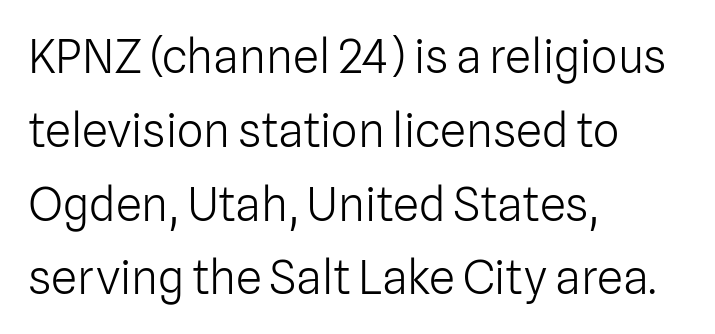
Q: Is the text bold? A: No.
Q: Is the text italic (slanted)? A: No, it is upright.
Q: Is the typeface a serif or a sans-serif typeface? A: Sans-serif.
Q: Is the text underlined? A: No.
Q: How is the paragraph aligned? A: Left-aligned.
Q: Is the spacing between letters normal or unusually wide? A: Normal.
Q: Is the spacing between lines tight, normal or loose? A: Normal.
Q: Width (condensed, normal, or wide)? A: Normal.
Q: Stroke contrast? A: Low.
Q: x-height? A: Medium.
Q: Monospaced? A: No.
